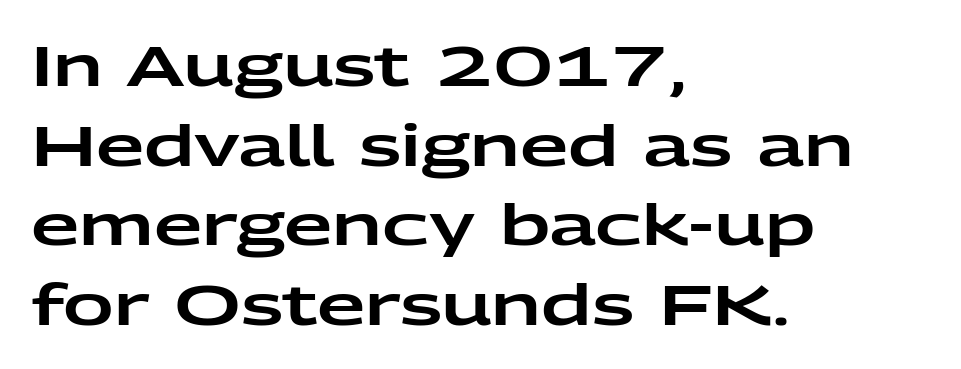
Q: Is the text italic (slanted)? A: No, it is upright.
Q: Is the typeface a serif or a sans-serif typeface? A: Sans-serif.
Q: Is the text underlined? A: No.
Q: How is the paragraph aligned? A: Left-aligned.
Q: Is the spacing between letters normal or unusually wide? A: Normal.
Q: Is the spacing between lines tight, normal or loose? A: Normal.
Q: Width (condensed, normal, or wide)? A: Wide.
Q: Stroke contrast? A: Low.
Q: x-height? A: Medium.
Q: Monospaced? A: No.
